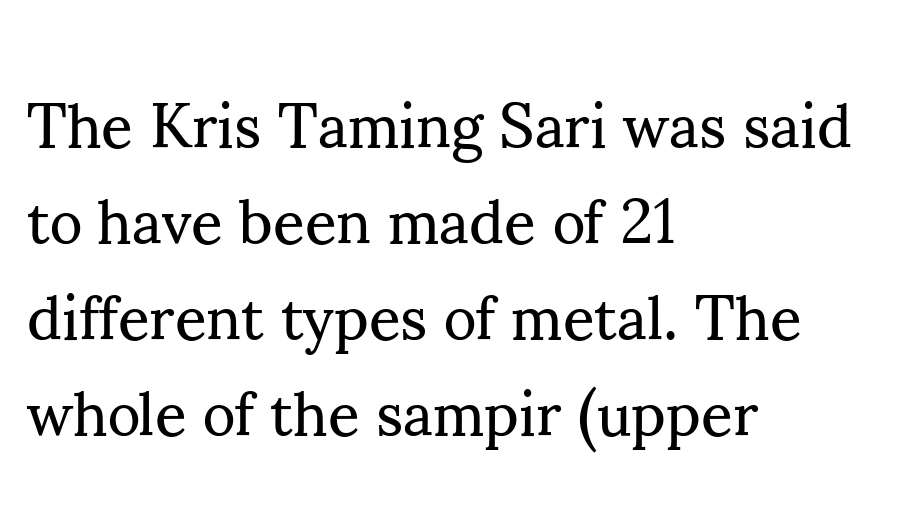
The image shows 62 px regular-weight serif type, upright; set left-aligned, normal line spacing (1.55x), normal letter spacing, not underlined; medium stroke contrast and a small x-height.
